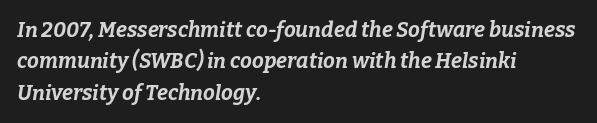
The strokes are fattened all the way to bold. The paragraph has a hard left edge and a soft right edge. Quick note: underline off. The rows are spaced the way most documents space them.
